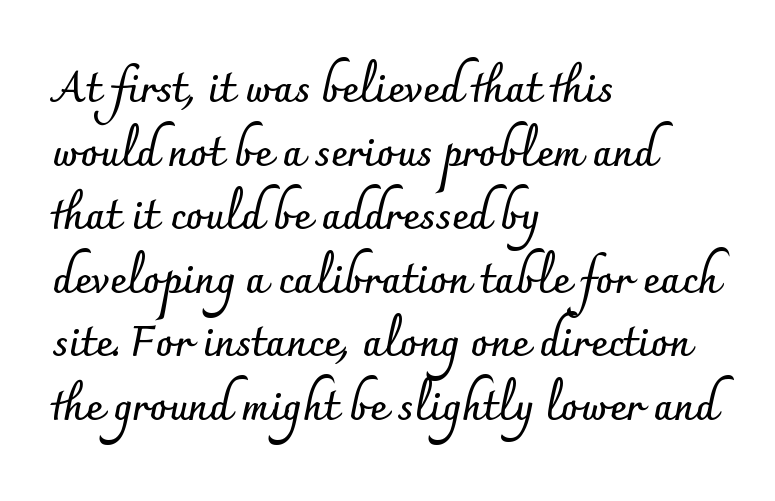
The image shows 41 px semibold sans-serif type; set left-aligned, normal line spacing (1.55x), normal letter spacing, not underlined; low stroke contrast and a small x-height.
